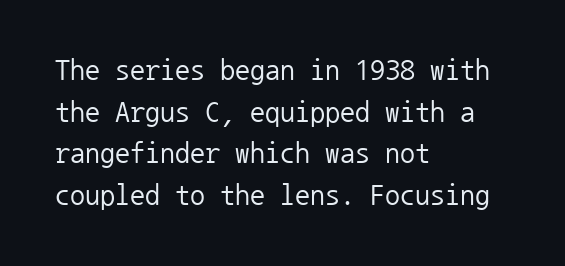
These lines are rendered in a fixed-pitch font. Stroke thickness stays within the range of a standard reading face or lighter. The foot of each line stays bare and open. This rendering employs a face without finishing strokes, i.e., a sans-serif. Does the copy run flush right? No — it runs flush left. The font's upright variant was chosen for this text.
